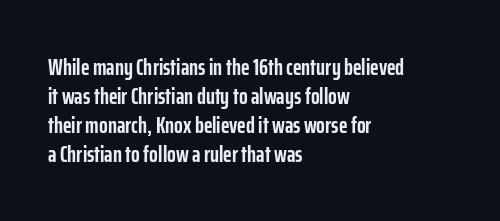
{"italic": "no", "bold": "yes", "underline": "no", "align": "left", "line_spacing": "normal", "line_spacing_ratio": 1.26, "letter_spacing": "normal", "letter_spacing_em": 0.0, "glyph_px": 23}
